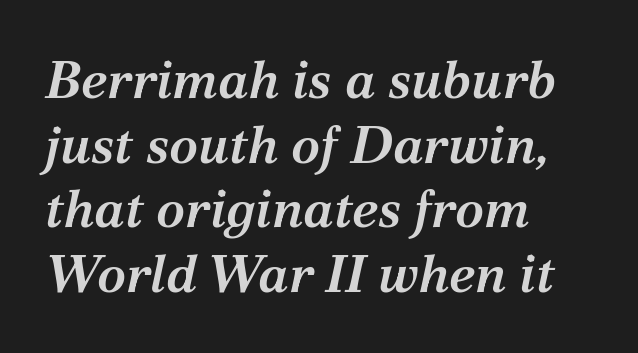
Letter spacing: default. Each letter keeps its own natural width here, so spacing adapts to shape. A typesetter would label this face a serif. Type without underlining. Slanted lettering throughout.
